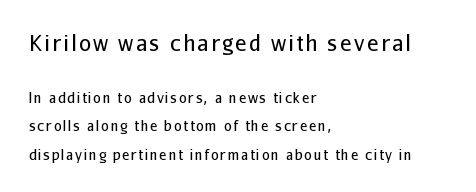
Of the two passages, the one on top uses the larger point size. Successive baselines arrive slowly, with a big drop between each. Italic? Not at all — the glyphs are vertical. No chunkiness to these letters — they're not bold.
